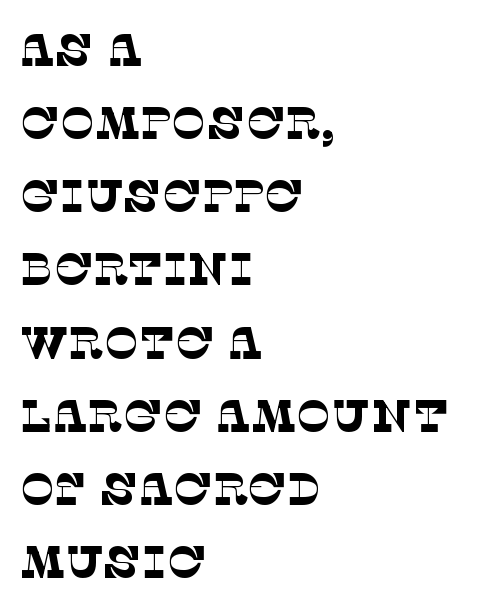
{"serif": "yes", "bold": "no", "weight": "thin", "width": "normal", "stroke_contrast": "low", "x_height": "large", "monospaced": "no", "underline": "no", "align": "left", "line_spacing": "normal", "line_spacing_ratio": 1.59, "letter_spacing": "normal", "letter_spacing_em": 0.0, "glyph_px": 46}
